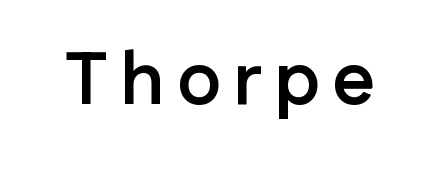
Q: Is the text bold? A: Yes.
Q: Is the text italic (slanted)? A: No, it is upright.
Q: Is the typeface a serif or a sans-serif typeface? A: Sans-serif.
Q: Is the text underlined? A: No.
Q: Width (condensed, normal, or wide)? A: Normal.
Q: Stroke contrast? A: Low.
Q: x-height? A: Medium.
Q: Monospaced? A: No.
